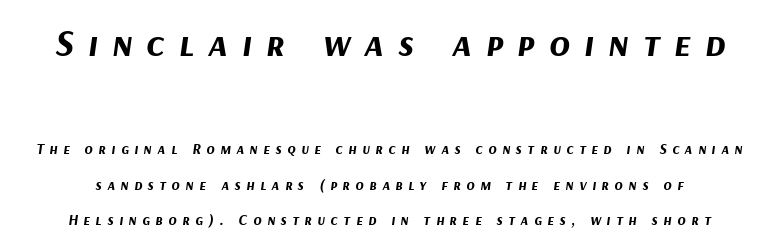
{"italic": "yes", "lean": "right", "slant_degrees": 9, "bold": "yes", "weight": "bold", "width": "normal", "stroke_contrast": "medium", "x_height": "medium", "monospaced": "no", "underline": "no", "line_spacing": "loose", "line_spacing_ratio": 2.38, "letter_spacing": "wide", "letter_spacing_em": 0.37, "larger_block": "first", "size_ratio": 2.53, "glyph_px": 38}
